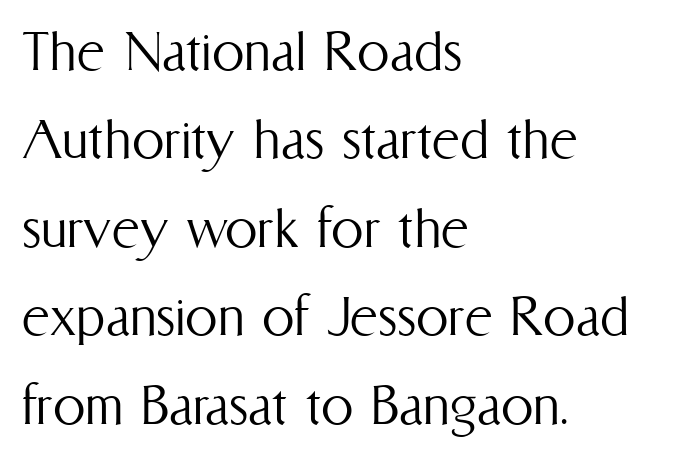
Caption: standard tracking, unaltered. Italic? Not at all — the glyphs are vertical. Caption: face not bold, strokes unweighted. The space between consecutive lines is moderate. Letters rest on an invisible, unmarked baseline. Each line starts at the same left margin while the right side varies.
